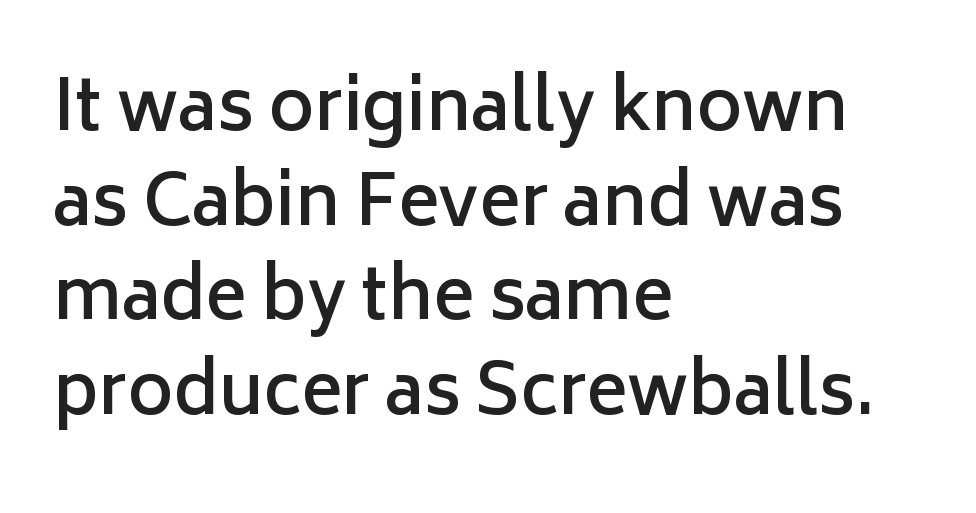
Q: Is the text bold? A: Semi-bold.
Q: Is the text italic (slanted)? A: No, it is upright.
Q: Is the typeface a serif or a sans-serif typeface? A: Sans-serif.
Q: Is the text underlined? A: No.
Q: How is the paragraph aligned? A: Left-aligned.
Q: Is the spacing between letters normal or unusually wide? A: Normal.
Q: Is the spacing between lines tight, normal or loose? A: Normal.
Q: Width (condensed, normal, or wide)? A: Normal.
Q: Stroke contrast? A: Low.
Q: x-height? A: Medium.
Q: Monospaced? A: No.
